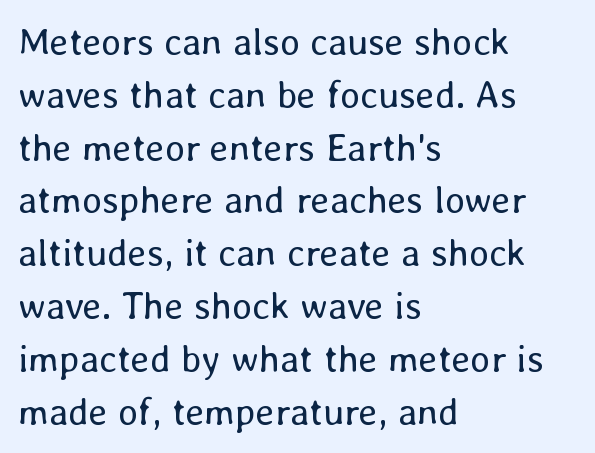
Q: Is the text bold? A: No.
Q: Is the text italic (slanted)? A: No, it is upright.
Q: Is the text underlined? A: No.
Q: How is the paragraph aligned? A: Left-aligned.
Q: Is the spacing between letters normal or unusually wide? A: Normal.
Q: Is the spacing between lines tight, normal or loose? A: Normal.
Q: Width (condensed, normal, or wide)? A: Normal.
Q: Stroke contrast? A: Low.
Q: x-height? A: Medium.
Q: Monospaced? A: No.
